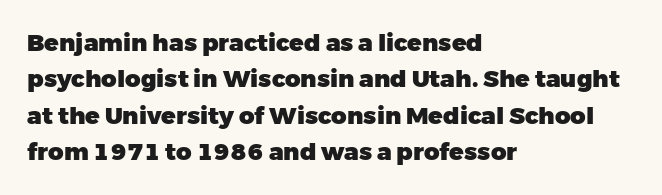
{"italic": "no", "bold": "yes", "underline": "no", "align": "left", "line_spacing": "normal", "line_spacing_ratio": 1.52, "letter_spacing": "normal", "letter_spacing_em": 0.0, "glyph_px": 24}
